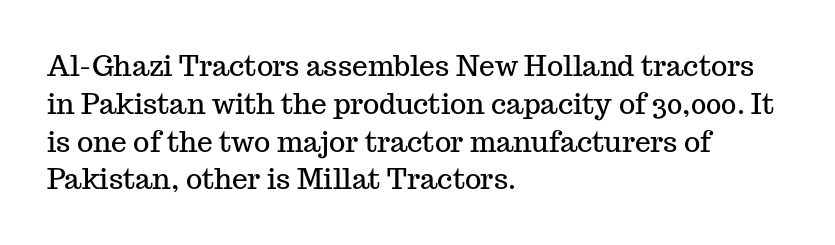
The image shows 28 px serif type, upright; set left-aligned, normal line spacing (1.35x), normal letter spacing, not underlined; medium stroke contrast and a medium x-height.
